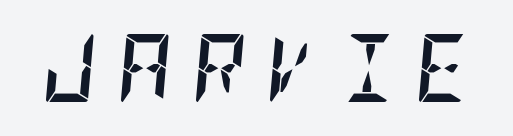
{"italic": "yes", "lean": "right", "slant_degrees": 5, "bold": "yes", "weight": "semibold", "width": "condensed", "stroke_contrast": "low", "x_height": "large", "underline": "no", "letter_spacing": "wide", "letter_spacing_em": 0.28, "glyph_px": 68}
